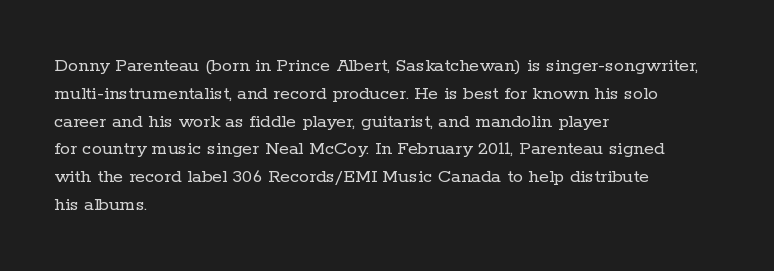
Q: Is the text bold? A: No.
Q: Is the text italic (slanted)? A: No, it is upright.
Q: Is the text underlined? A: No.
Q: How is the paragraph aligned? A: Left-aligned.
Q: Is the spacing between letters normal or unusually wide? A: Normal.
Q: Is the spacing between lines tight, normal or loose? A: Normal.
